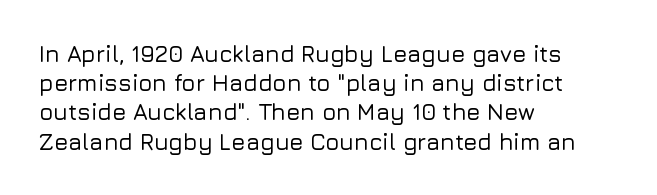
Q: Is the text italic (slanted)? A: No, it is upright.
Q: Is the text underlined? A: No.
Q: How is the paragraph aligned? A: Left-aligned.
Q: Is the spacing between letters normal or unusually wide? A: Normal.
Q: Is the spacing between lines tight, normal or loose? A: Normal.
